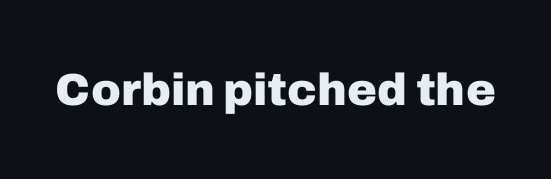
When letters stand straight like this, we call the style roman or upright. Varying glyph widths throughout — classic text-font behaviour. These lines keep a tight, regular rhythm from letter to letter. The rendering shows plain stroke endings on the letterforms — a sans-serif design. Bold? Absolutely — the strokes are thick and heavy.
